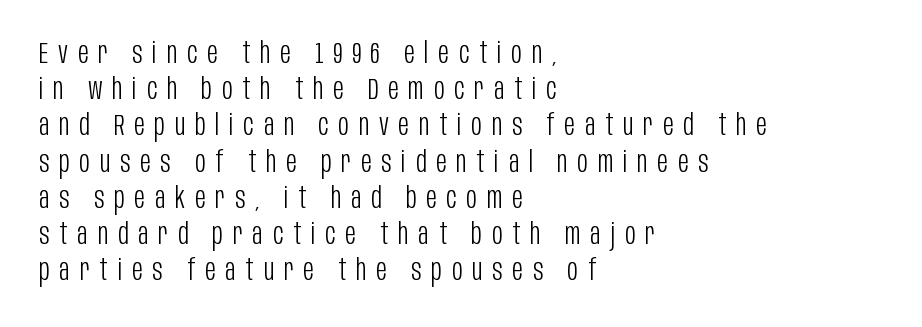
The image shows 29 px light, condensed sans-serif type, upright; set left-aligned, normal line spacing (1.25x), unusually wide letter spacing (+0.34 em), not underlined; low stroke contrast and a large x-height.
